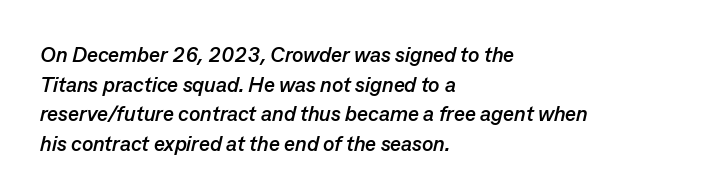
{"italic": "yes", "lean": "right", "slant_degrees": 13, "bold": "yes", "underline": "no", "align": "left", "line_spacing": "normal", "line_spacing_ratio": 1.41, "letter_spacing": "normal", "letter_spacing_em": 0.0, "glyph_px": 21}
